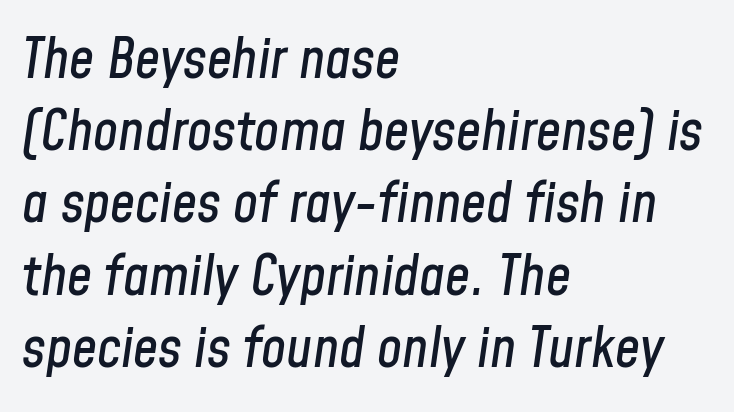
Q: Is the text italic (slanted)? A: Yes, it leans right by about 8 degrees.
Q: Is the text underlined? A: No.
Q: How is the paragraph aligned? A: Left-aligned.
Q: Is the spacing between letters normal or unusually wide? A: Normal.
Q: Is the spacing between lines tight, normal or loose? A: Normal.
Q: Width (condensed, normal, or wide)? A: Condensed.
Q: Stroke contrast? A: Low.
Q: x-height? A: Medium.
Q: Monospaced? A: No.
